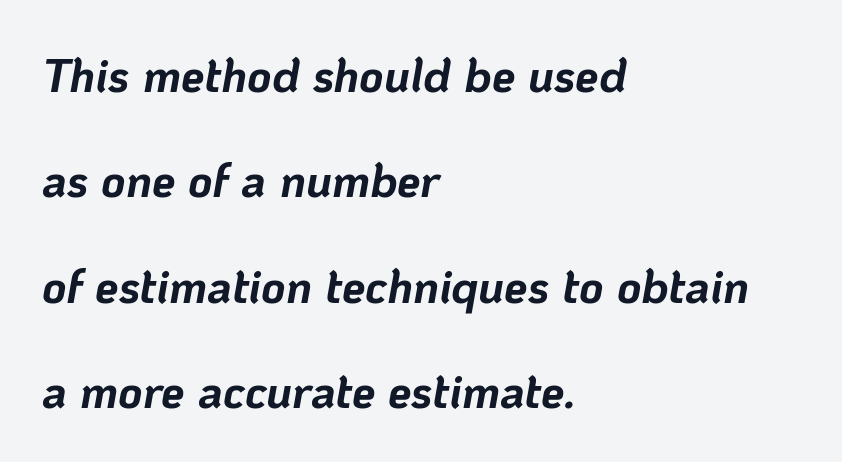
The image shows 47 px bold type, italic (leaning right); set left-aligned, loose line spacing (2.24x), normal letter spacing, not underlined; low stroke contrast and a medium x-height.
